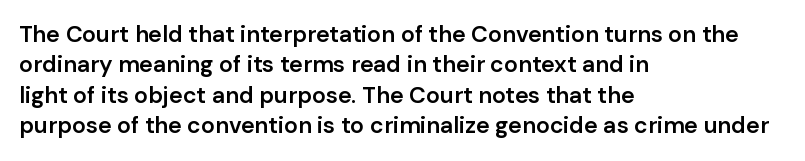
Q: Is the text bold? A: Semi-bold.
Q: Is the text italic (slanted)? A: No, it is upright.
Q: Is the text underlined? A: No.
Q: How is the paragraph aligned? A: Left-aligned.
Q: Is the spacing between letters normal or unusually wide? A: Normal.
Q: Is the spacing between lines tight, normal or loose? A: Normal.
